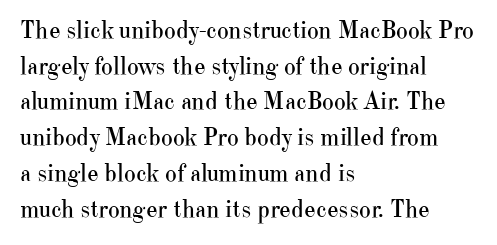
Q: Is the text bold? A: No.
Q: Is the text italic (slanted)? A: No, it is upright.
Q: Is the text underlined? A: No.
Q: How is the paragraph aligned? A: Left-aligned.
Q: Is the spacing between letters normal or unusually wide? A: Normal.
Q: Is the spacing between lines tight, normal or loose? A: Normal.
